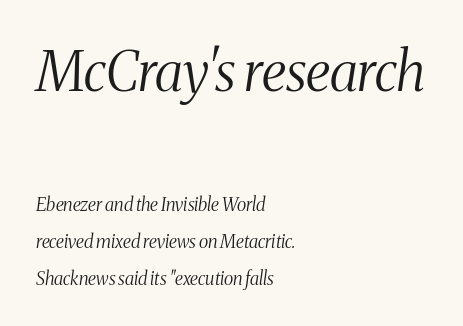
The image shows 55 px light, condensed serif type, italic (leaning right); set left-aligned, loose line spacing (2.05x), normal letter spacing, not underlined; the first (top) block is 3.06x larger; medium stroke contrast and a medium x-height.
